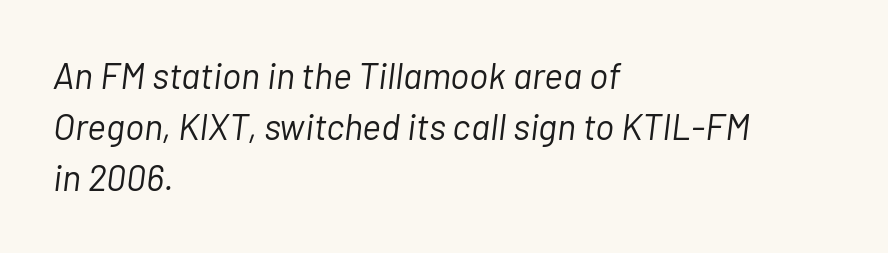
The image shows 36 px light type, italic (leaning right); set left-aligned, normal line spacing (1.42x), normal letter spacing, not underlined; low stroke contrast and a medium x-height.
